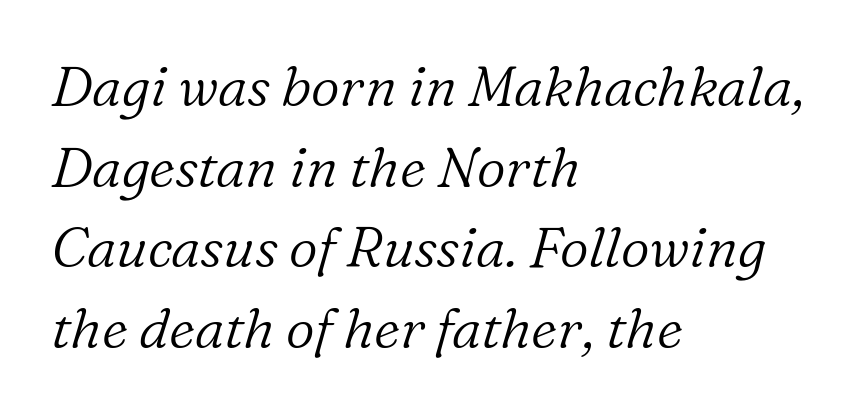
{"serif": "yes", "italic": "yes", "lean": "right", "slant_degrees": 16, "bold": "no", "weight": "light", "width": "normal", "stroke_contrast": "low", "x_height": "medium", "monospaced": "no", "underline": "no", "align": "left", "line_spacing": "normal", "line_spacing_ratio": 1.44, "letter_spacing": "normal", "letter_spacing_em": 0.0, "glyph_px": 56}
